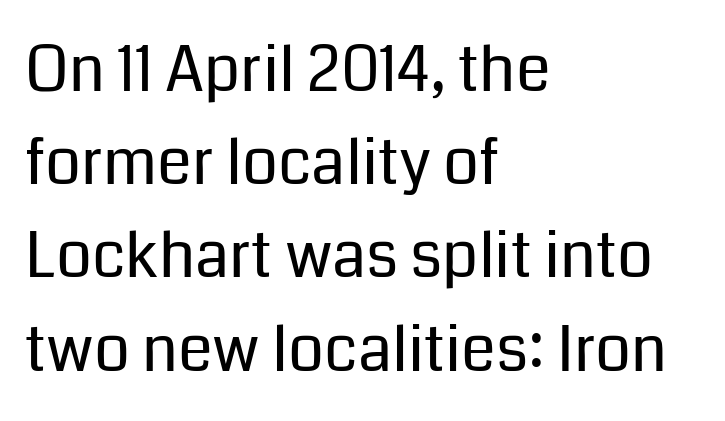
Clear beneath every line of the passage. Letter spacing: default. Short and long lines alike share a common starting point at left. Each letter's strokes conclude bluntly, with no projecting serifs.
